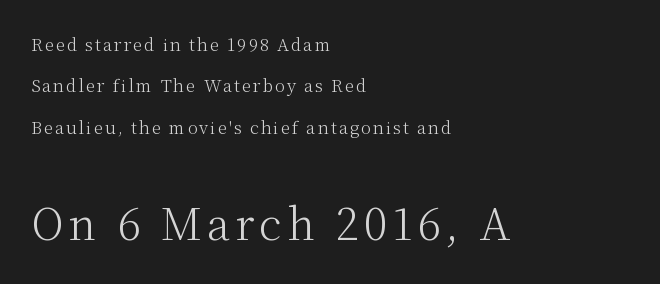
Lines of text with bare space underneath. These lines are rendered in a variable-pitch font. These two chunks differ in scale, with the bottom chunk taking the larger measure. Posture: upright roman. The characters display serif detailing at their extremities.
